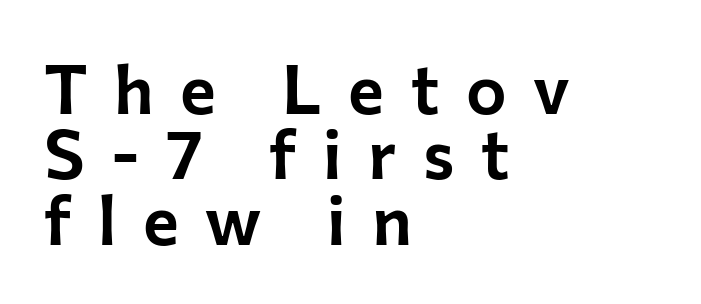
{"serif": "no", "italic": "no", "width": "normal", "stroke_contrast": "low", "x_height": "medium", "monospaced": "no", "underline": "no", "align": "left", "line_spacing": "tight", "line_spacing_ratio": 0.96, "letter_spacing": "wide", "letter_spacing_em": 0.39, "glyph_px": 68}
